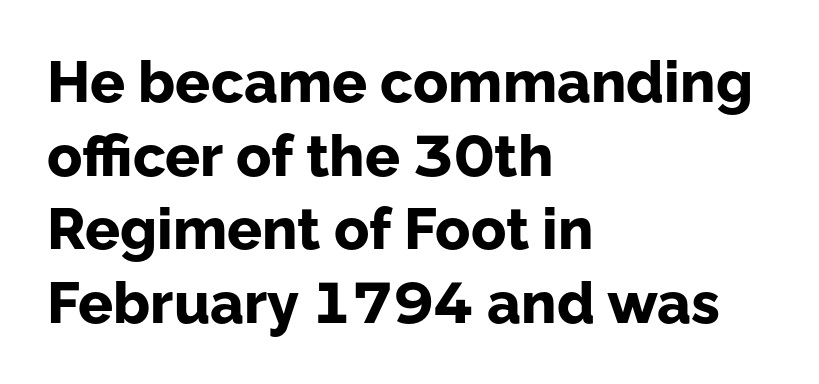
I'd call this a sans setting — the letters go barefoot. The face used here is proportionally spaced, like ordinary book or web type. Does the weight exceed regular? Yes, all the way to bold. The rendering anchors every line to the left-hand side. Students, observe: this is what conventionally led text looks like.
